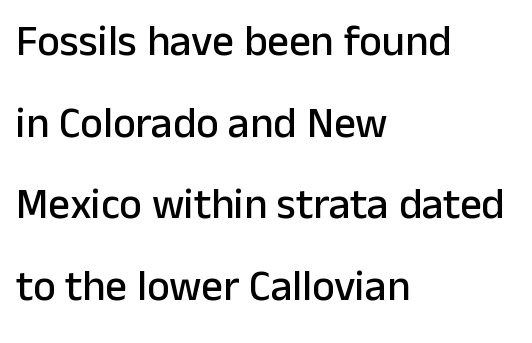
Rule under the text: the space is simply empty. Typeset ragged right — the left edge is the straight one. Varying glyph widths throughout — classic text-font behaviour. The text was rendered using a sans face with plain stroke endings. In terms of leading, this rendering errs on the spacious side. No italicization has been applied; the sample stays upright.
